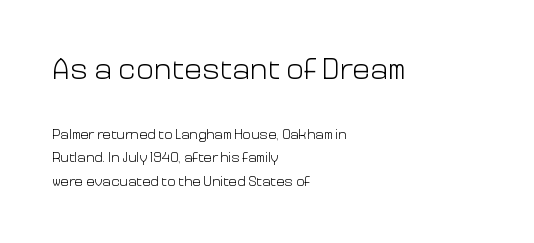
Serif or sans? Sans — the stroke terminals are bare. Italic: no, the glyphs are upright roman. No extra tracking has been applied to these lines. The lines are quadded left. Stems and bowls with no extra thickness — not bold.
